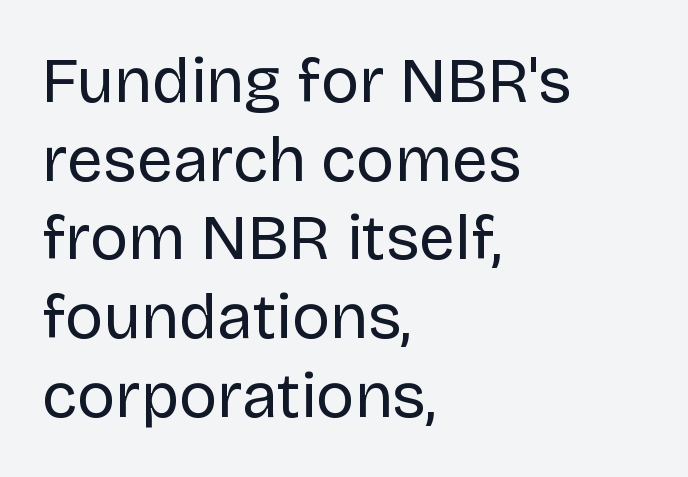
{"serif": "no", "italic": "no", "bold": "no", "weight": "regular", "width": "normal", "stroke_contrast": "low", "x_height": "large", "monospaced": "no", "underline": "no", "align": "left", "line_spacing_ratio": 1.23, "letter_spacing": "normal", "letter_spacing_em": 0.0, "glyph_px": 64}
